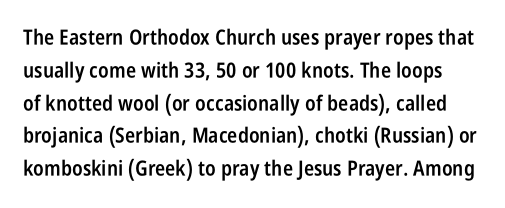
The image shows 21 px text type, upright; set normal line spacing (1.56x), normal letter spacing, not underlined.
